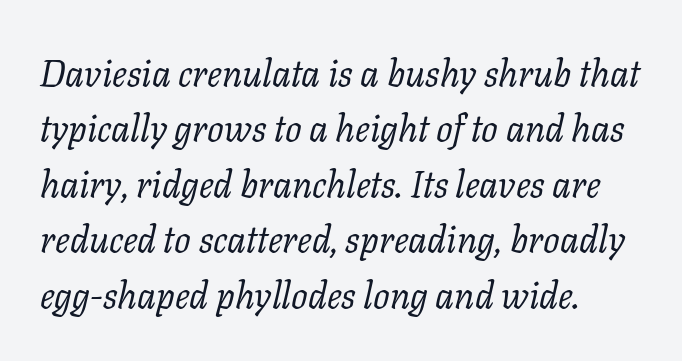
A clean baseline with only descenders dipping below it. The font sits on the lighter half of the weight spectrum, regular included. The glyphs in this specimen are seriffed. What's the leading like? Ordinary, nothing unusual. Here the designer chose a conventional face with non-uniform glyph widths. This sample is left-justified, so line endings fall wherever the words run out.
